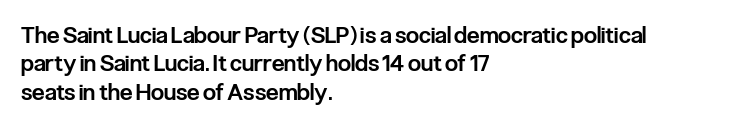
{"italic": "no", "bold": "semi", "underline": "no", "align": "left", "line_spacing_ratio": 1.23, "letter_spacing": "normal", "letter_spacing_em": 0.0, "glyph_px": 23}
